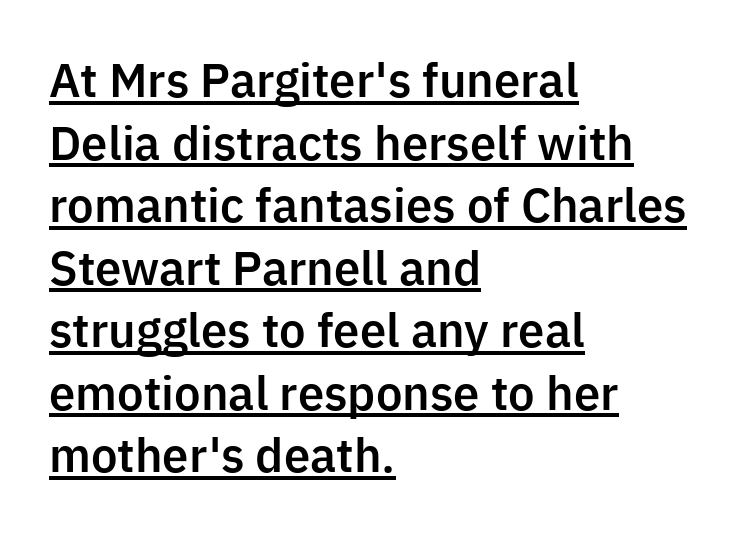
The image shows 45 px sans-serif type, upright; set left-aligned, normal line spacing (1.39x), normal letter spacing, underlined; low stroke contrast and a medium x-height.
